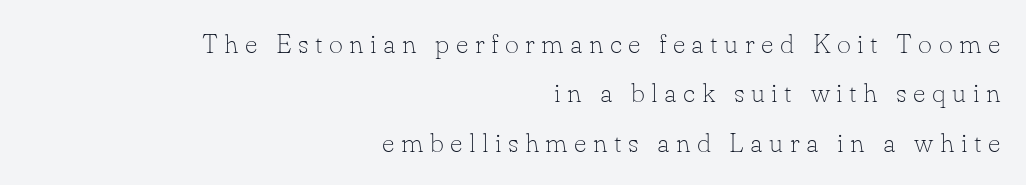
Q: Is the text bold? A: No.
Q: Is the text italic (slanted)? A: No, it is upright.
Q: Is the text underlined? A: No.
Q: How is the paragraph aligned? A: Right-aligned.
Q: Is the spacing between letters normal or unusually wide? A: Unusually wide.
